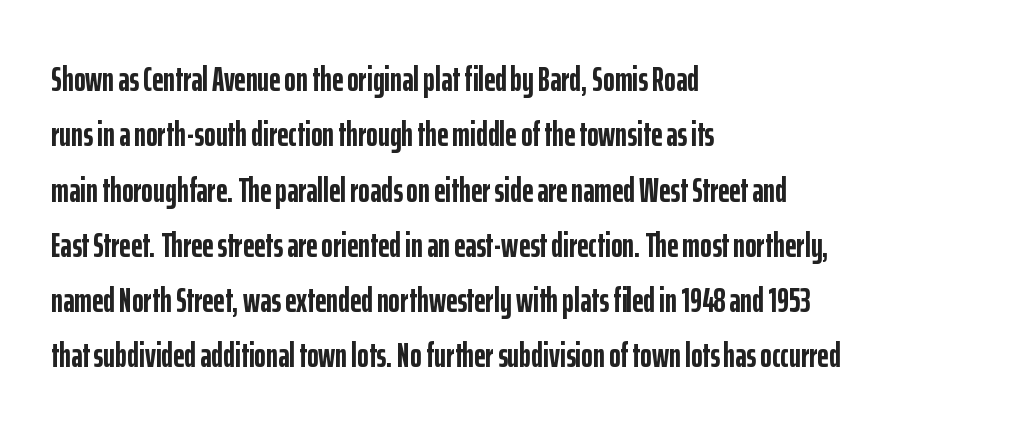
The image shows 35 px semibold, condensed sans-serif type, upright; set left-aligned, normal line spacing (1.58x), normal letter spacing, not underlined; low stroke contrast and a medium x-height.
